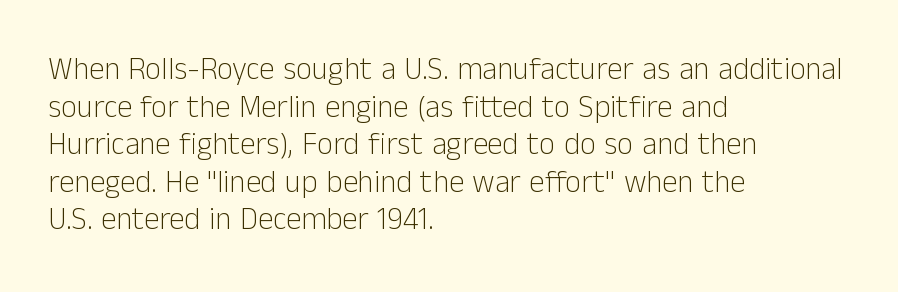
The image shows 31 px light sans-serif type, upright; set left-aligned, line spacing 1.21x, normal letter spacing, not underlined; low stroke contrast and a medium x-height.
